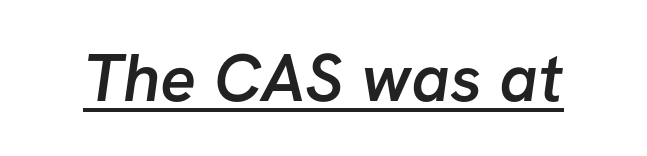
Q: Is the text bold? A: Semi-bold.
Q: Is the typeface a serif or a sans-serif typeface? A: Sans-serif.
Q: Is the text underlined? A: Yes.
Q: Is the spacing between letters normal or unusually wide? A: Normal.
Q: Width (condensed, normal, or wide)? A: Normal.
Q: Stroke contrast? A: Low.
Q: x-height? A: Medium.
Q: Monospaced? A: No.
